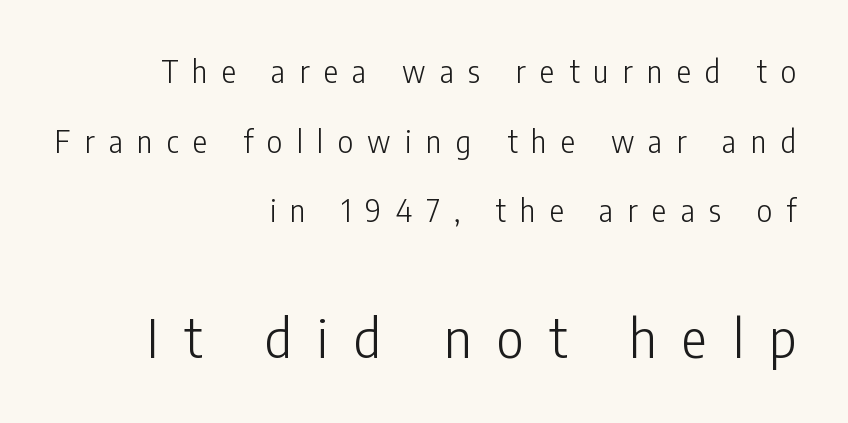
The image shows 53 px light, condensed sans-serif type, upright; set right-aligned, loose line spacing (2.32x), unusually wide letter spacing (+0.48 em), not underlined; the second (bottom) block is 1.77x larger; low stroke contrast and a medium x-height.
